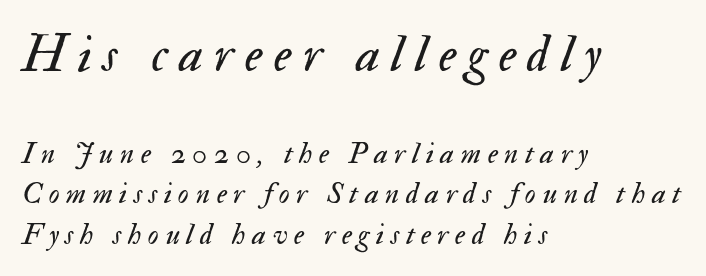
Varying glyph widths throughout — classic text-font behaviour. Teacher's note: observe the even left margin — that is flush-left alignment. The space between consecutive lines is moderate. Is the type heavy? It reads as light-to-regular instead. The zone under the glyphs is completely vacant. The letters are slanted; this is an italic face.
